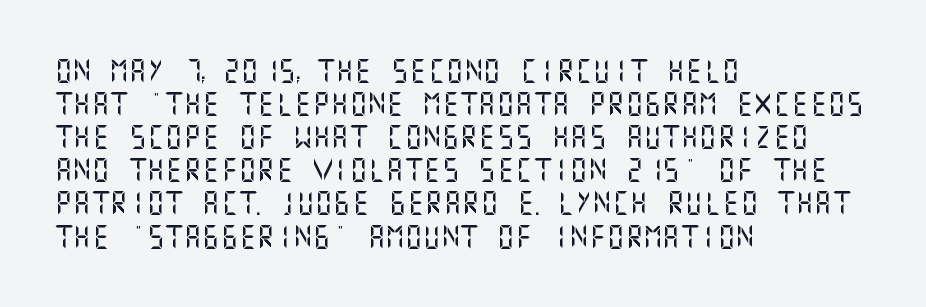
{"italic": "no", "underline": "no", "align": "left", "line_spacing": "normal", "line_spacing_ratio": 1.44, "letter_spacing": "normal", "letter_spacing_em": 0.0, "glyph_px": 23}
